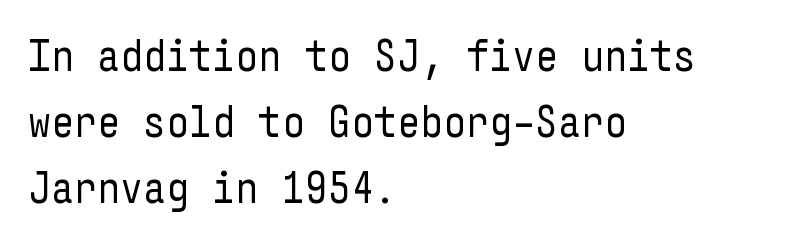
{"serif": "no", "italic": "no", "bold": "no", "weight": "regular", "width": "condensed", "stroke_contrast": "low", "x_height": "medium", "underline": "no", "align": "left", "line_spacing": "normal", "line_spacing_ratio": 1.47, "letter_spacing": "normal", "letter_spacing_em": 0.0, "glyph_px": 45}
